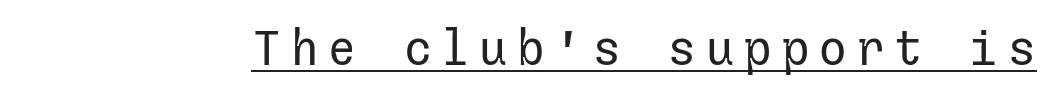
{"serif": "no", "italic": "no", "bold": "no", "weight": "regular", "width": "normal", "stroke_contrast": "low", "x_height": "medium", "underline": "yes", "glyph_px": 49}
